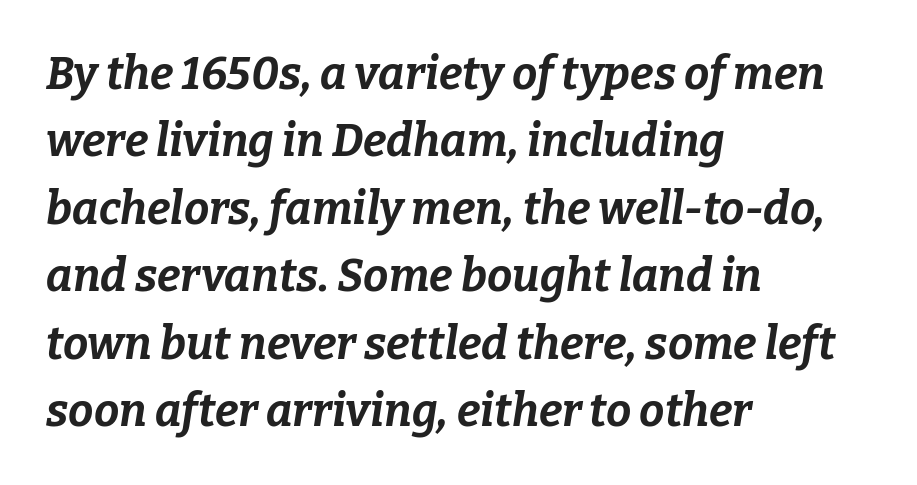
{"italic": "yes", "lean": "right", "slant_degrees": 9, "bold": "yes", "weight": "bold", "width": "normal", "stroke_contrast": "low", "x_height": "medium", "monospaced": "no", "underline": "no", "align": "left", "line_spacing": "normal", "line_spacing_ratio": 1.5, "letter_spacing": "normal", "letter_spacing_em": 0.0, "glyph_px": 45}
